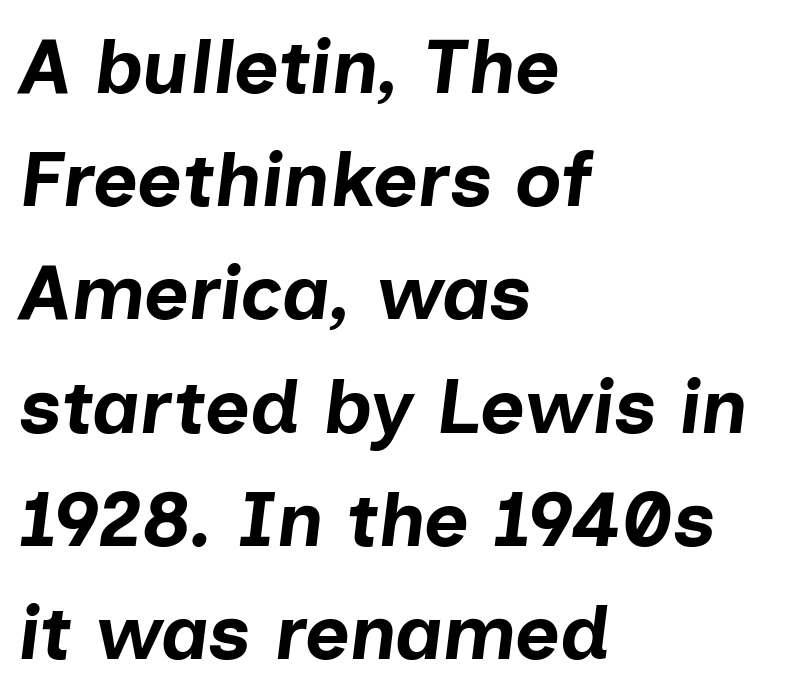
The image shows 77 px bold type, italic (leaning right); set left-aligned, normal line spacing (1.47x), normal letter spacing, not underlined; low stroke contrast and a medium x-height.
